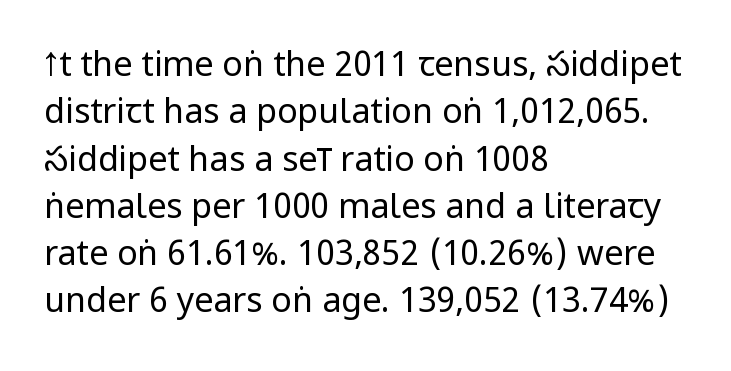
The letters carry no serifs — their stems end cleanly without finishing strokes. Compared with a centered layout, this one pins lines to the left instead. Italic? Not at all — the glyphs are vertical. Tracking value appears to be zero — textbook default spacing. The passage shown is typed in a proportional face where columns would drift. The designer left line spacing at the default.
